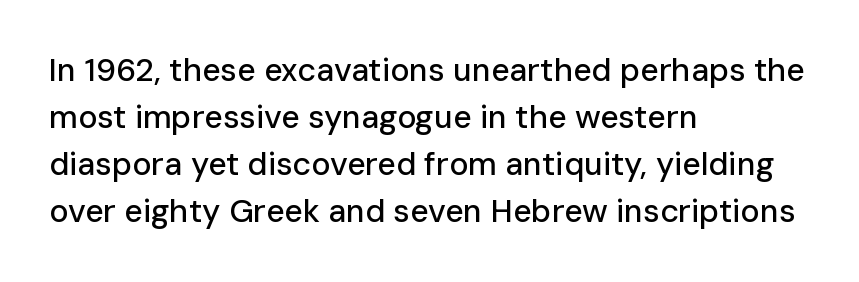
Each word holds together tightly as a unit, with standard inter-letter gaps. Nope, not italic — everything's standing straight. Lines of text with bare space underneath. A typesetter would call this leading conventional body-copy spacing. Stroke terminals: plain, sans-serif. Where is the straight margin? On the left.
